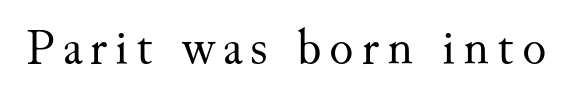
{"serif": "yes", "italic": "no", "bold": "no", "weight": "regular", "width": "normal", "stroke_contrast": "medium", "x_height": "small", "monospaced": "no", "underline": "no", "glyph_px": 50}
